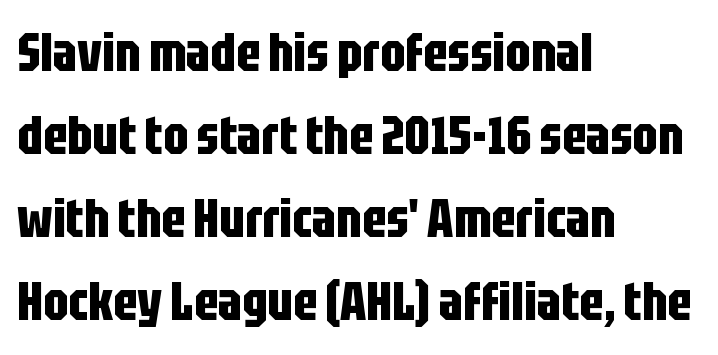
Q: Is the text bold? A: Yes.
Q: Is the text italic (slanted)? A: No, it is upright.
Q: Is the typeface a serif or a sans-serif typeface? A: Sans-serif.
Q: Is the text underlined? A: No.
Q: How is the paragraph aligned? A: Left-aligned.
Q: Is the spacing between letters normal or unusually wide? A: Normal.
Q: Is the spacing between lines tight, normal or loose? A: Normal.
Q: Width (condensed, normal, or wide)? A: Condensed.
Q: Stroke contrast? A: Low.
Q: x-height? A: Large.
Q: Monospaced? A: No.
